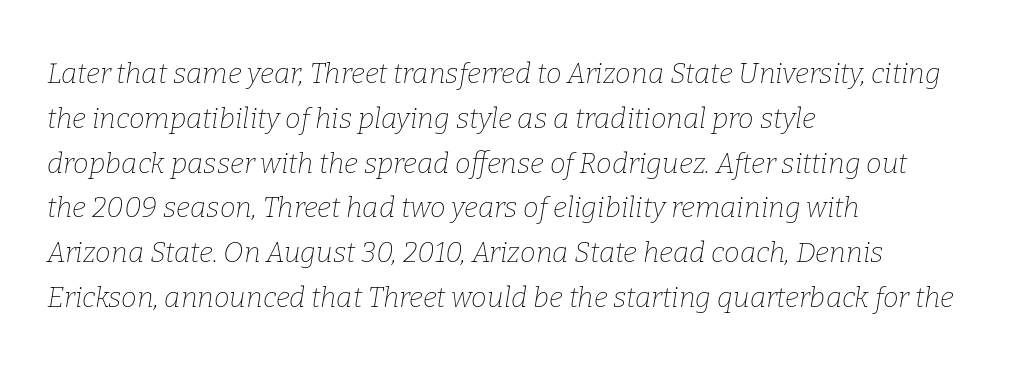
{"serif": "yes", "italic": "yes", "lean": "right", "slant_degrees": 9, "bold": "no", "weight": "thin", "width": "normal", "stroke_contrast": "low", "x_height": "medium", "monospaced": "no", "underline": "no", "align": "left", "line_spacing": "normal", "line_spacing_ratio": 1.6, "letter_spacing": "normal", "letter_spacing_em": 0.0, "glyph_px": 28}
